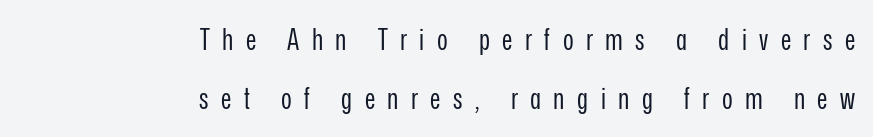
{"serif": "no", "italic": "no", "bold": "no", "weight": "regular", "width": "condensed", "stroke_contrast": "low", "x_height": "medium", "monospaced": "no", "underline": "no", "align": "right", "line_spacing": "loose", "line_spacing_ratio": 2.02, "letter_spacing": "wide", "letter_spacing_em": 0.43, "glyph_px": 29}
